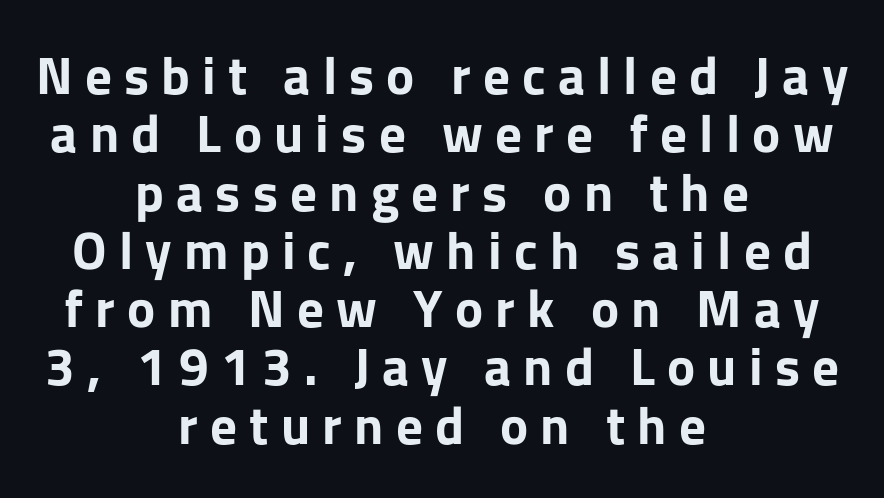
The image shows 53 px bold sans-serif type, upright; set centered, tight line spacing (1.1x), unusually wide letter spacing (+0.23 em), not underlined; low stroke contrast and a medium x-height.
